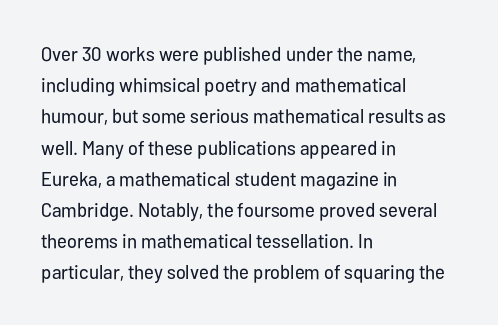
{"italic": "no", "bold": "no", "underline": "no", "align": "left", "line_spacing": "normal", "line_spacing_ratio": 1.56, "letter_spacing": "normal", "letter_spacing_em": 0.0, "glyph_px": 20}
